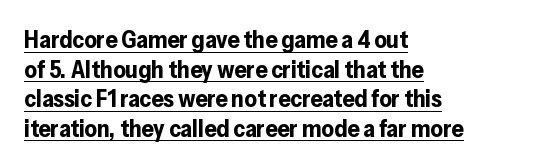
The image shows 24 px bold type, upright; set left-aligned, line spacing 1.23x, normal letter spacing, underlined.
